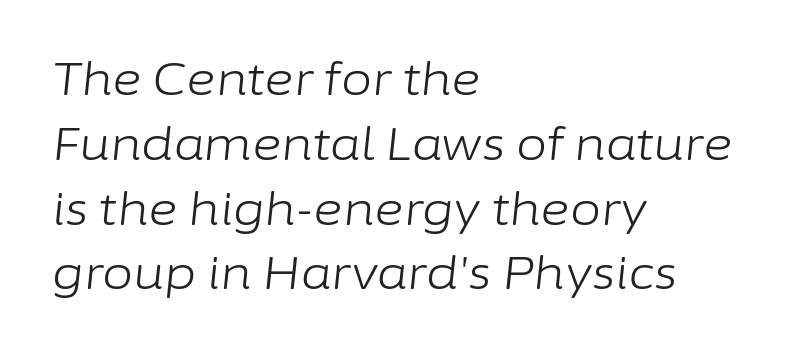
Q: Is the text bold? A: No.
Q: Is the text italic (slanted)? A: Yes, it leans right by about 6 degrees.
Q: Is the text underlined? A: No.
Q: How is the paragraph aligned? A: Left-aligned.
Q: Is the spacing between letters normal or unusually wide? A: Normal.
Q: Is the spacing between lines tight, normal or loose? A: Normal.
Q: Width (condensed, normal, or wide)? A: Normal.
Q: Stroke contrast? A: Low.
Q: x-height? A: Medium.
Q: Monospaced? A: No.
